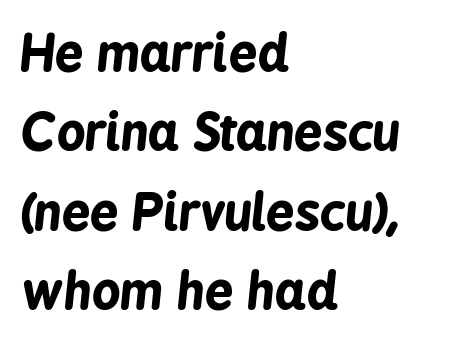
{"italic": "yes", "lean": "right", "slant_degrees": 6, "bold": "yes", "weight": "bold", "width": "condensed", "stroke_contrast": "low", "x_height": "medium", "monospaced": "no", "underline": "no", "align": "left", "line_spacing": "normal", "line_spacing_ratio": 1.59, "letter_spacing": "normal", "letter_spacing_em": 0.0, "glyph_px": 50}
